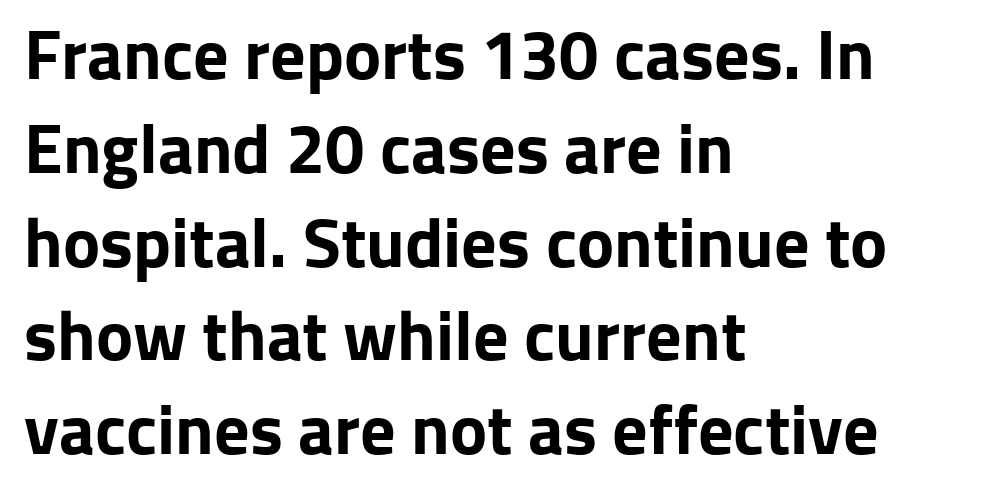
Q: Is the text bold? A: Yes.
Q: Is the text italic (slanted)? A: No, it is upright.
Q: Is the typeface a serif or a sans-serif typeface? A: Sans-serif.
Q: Is the text underlined? A: No.
Q: How is the paragraph aligned? A: Left-aligned.
Q: Is the spacing between letters normal or unusually wide? A: Normal.
Q: Is the spacing between lines tight, normal or loose? A: Normal.
Q: Width (condensed, normal, or wide)? A: Normal.
Q: Stroke contrast? A: Low.
Q: x-height? A: Medium.
Q: Monospaced? A: No.
